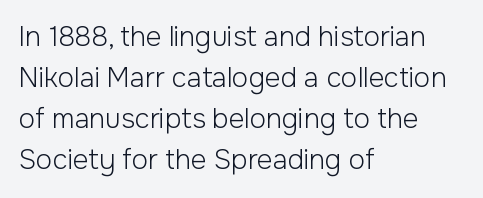
{"italic": "no", "bold": "no", "underline": "no", "align": "left", "line_spacing": "normal", "line_spacing_ratio": 1.52, "letter_spacing": "normal", "letter_spacing_em": 0.0, "glyph_px": 27}
